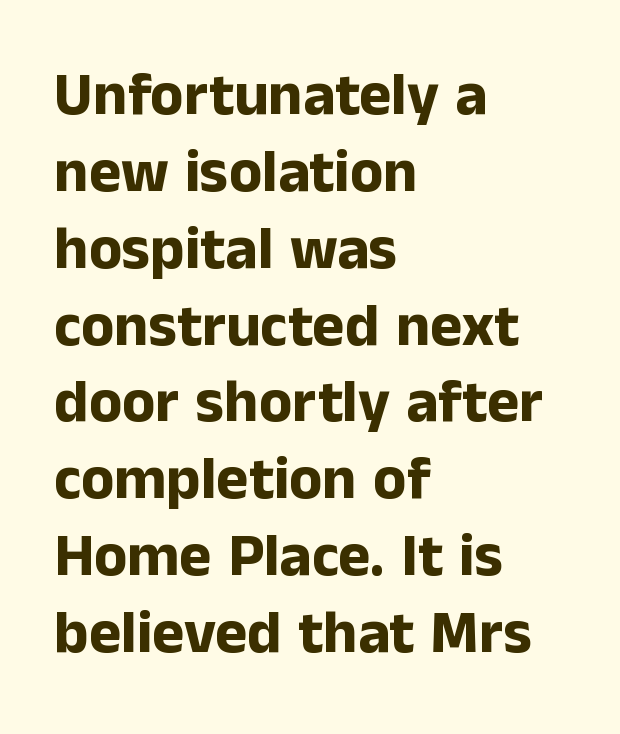
The image shows 61 px bold sans-serif type, upright; set left-aligned, normal line spacing (1.26x), normal letter spacing, not underlined; low stroke contrast and a medium x-height.
